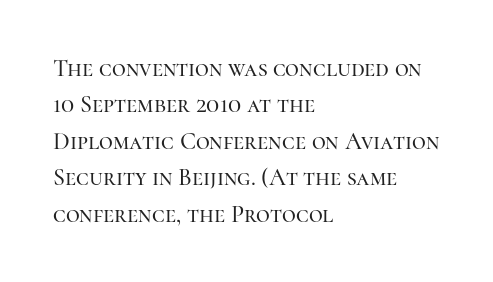
Q: Is the text italic (slanted)? A: No, it is upright.
Q: Is the text underlined? A: No.
Q: How is the paragraph aligned? A: Left-aligned.
Q: Is the spacing between letters normal or unusually wide? A: Normal.
Q: Is the spacing between lines tight, normal or loose? A: Normal.
